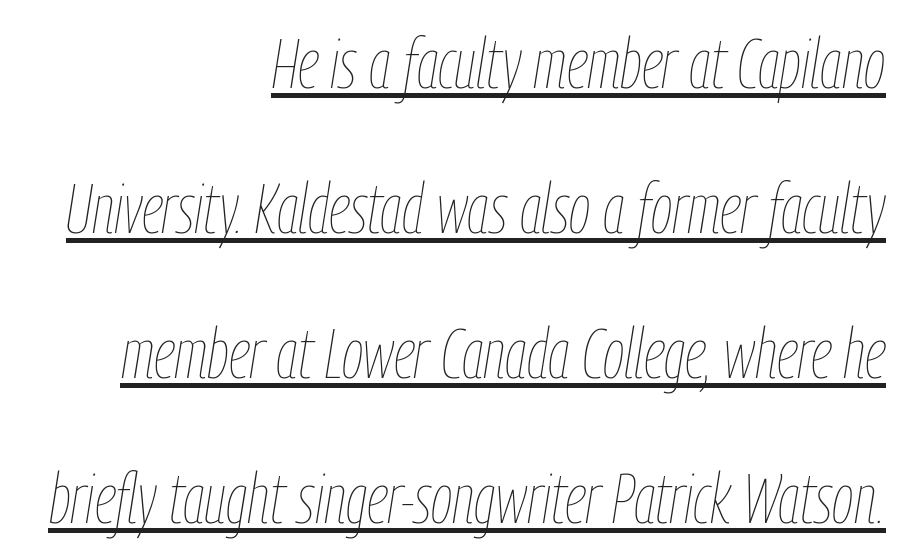
{"italic": "yes", "lean": "right", "slant_degrees": 9, "bold": "no", "weight": "thin", "width": "condensed", "stroke_contrast": "low", "x_height": "medium", "monospaced": "no", "underline": "yes", "align": "right", "line_spacing": "loose", "line_spacing_ratio": 2.07, "letter_spacing": "normal", "letter_spacing_em": 0.0, "glyph_px": 70}
